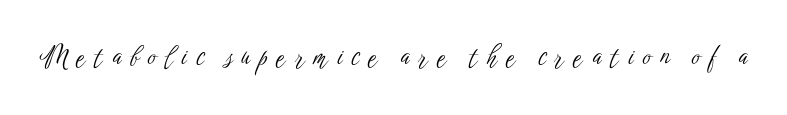
A clean baseline with only descenders dipping below it. Is this a heavy cut? Hardly; it is regular or lighter. Tracking value appears strongly positive — letters spread wide.
